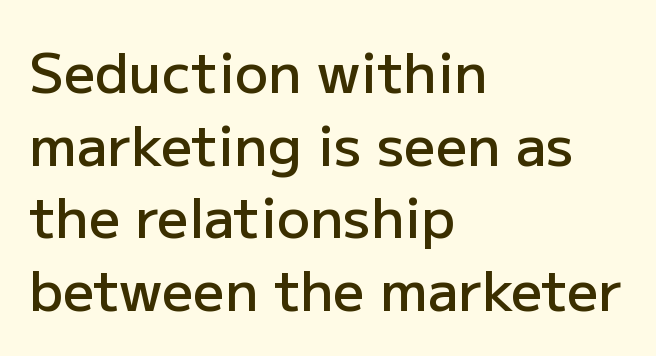
Q: Is the text bold? A: Semi-bold.
Q: Is the text italic (slanted)? A: No, it is upright.
Q: Is the typeface a serif or a sans-serif typeface? A: Sans-serif.
Q: Is the text underlined? A: No.
Q: How is the paragraph aligned? A: Left-aligned.
Q: Is the spacing between letters normal or unusually wide? A: Normal.
Q: Is the spacing between lines tight, normal or loose? A: Normal.
Q: Width (condensed, normal, or wide)? A: Normal.
Q: Stroke contrast? A: Low.
Q: x-height? A: Medium.
Q: Monospaced? A: No.
